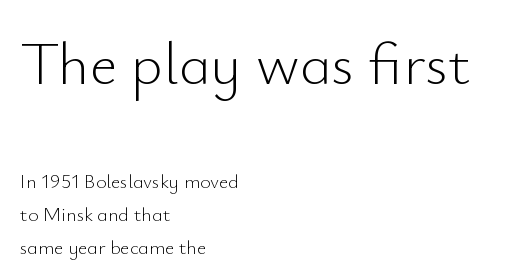
Q: Is the text bold? A: No.
Q: Is the text italic (slanted)? A: No, it is upright.
Q: Is the typeface a serif or a sans-serif typeface? A: Sans-serif.
Q: Is the text underlined? A: No.
Q: How is the paragraph aligned? A: Left-aligned.
Q: Is the spacing between letters normal or unusually wide? A: Normal.
Q: Is the spacing between lines tight, normal or loose? A: Normal.
Q: Which block of text is set in a larger size, the first (top) or the second (bottom)? A: The first (top) one.
Q: Width (condensed, normal, or wide)? A: Normal.
Q: Stroke contrast? A: Low.
Q: x-height? A: Small.
Q: Monospaced? A: No.
